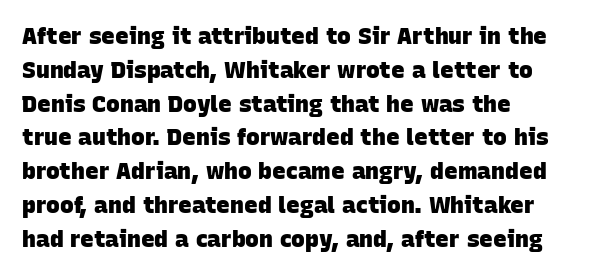
Q: Is the text bold? A: Yes.
Q: Is the text underlined? A: No.
Q: How is the paragraph aligned? A: Left-aligned.
Q: Is the spacing between letters normal or unusually wide? A: Normal.
Q: Is the spacing between lines tight, normal or loose? A: Normal.
